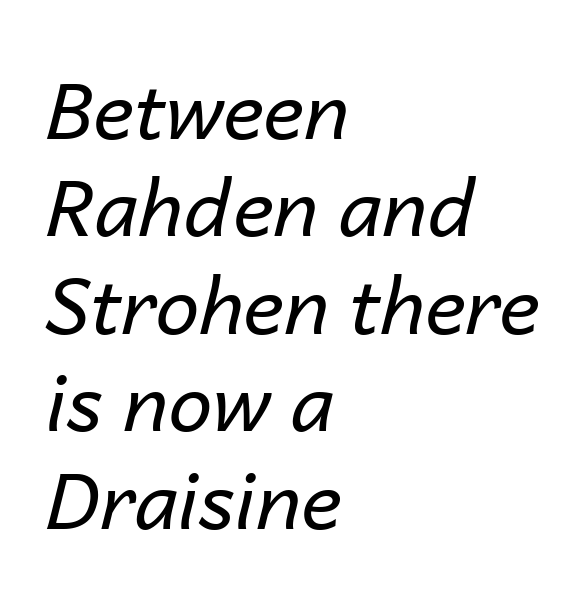
{"italic": "yes", "lean": "right", "slant_degrees": 14, "bold": "no", "weight": "regular", "width": "normal", "stroke_contrast": "low", "x_height": "medium", "monospaced": "no", "underline": "no", "align": "left", "line_spacing": "normal", "line_spacing_ratio": 1.25, "letter_spacing": "normal", "letter_spacing_em": 0.0, "glyph_px": 78}
